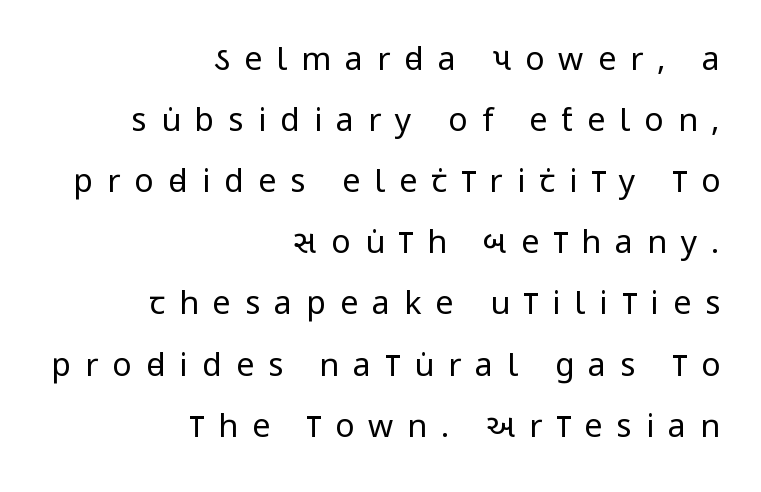
Q: Is the text bold? A: No.
Q: Is the text italic (slanted)? A: No, it is upright.
Q: Is the typeface a serif or a sans-serif typeface? A: Sans-serif.
Q: Is the text underlined? A: No.
Q: How is the paragraph aligned? A: Right-aligned.
Q: Is the spacing between letters normal or unusually wide? A: Unusually wide.
Q: Is the spacing between lines tight, normal or loose? A: Loose.
Q: Width (condensed, normal, or wide)? A: Condensed.
Q: Stroke contrast? A: Low.
Q: x-height? A: Large.
Q: Monospaced? A: No.
